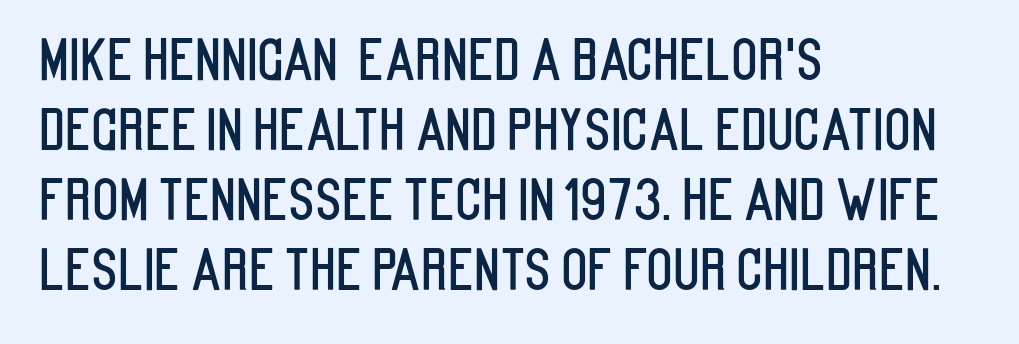
Q: Is the text italic (slanted)? A: No, it is upright.
Q: Is the typeface a serif or a sans-serif typeface? A: Sans-serif.
Q: Is the text underlined? A: No.
Q: How is the paragraph aligned? A: Left-aligned.
Q: Is the spacing between letters normal or unusually wide? A: Normal.
Q: Is the spacing between lines tight, normal or loose? A: Normal.
Q: Width (condensed, normal, or wide)? A: Condensed.
Q: Stroke contrast? A: Low.
Q: x-height? A: Large.
Q: Monospaced? A: No.
